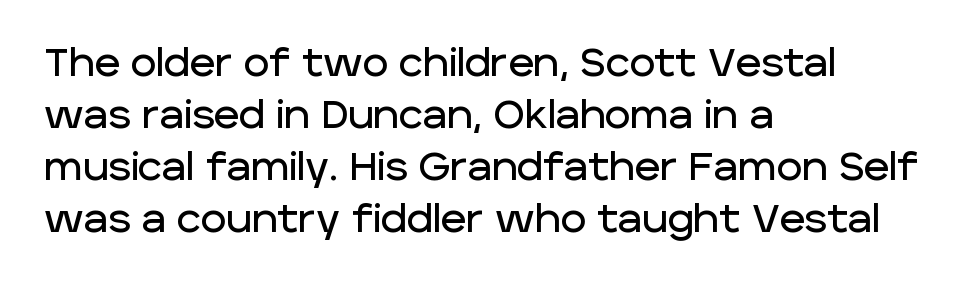
Line spacing here is normal. The gap between lines stays unmarked. Letterform terminals end flat and unadorned throughout the passage. You could call the tracking neutral — neither tight nor loose. Is this a fixed-width face? No — the glyphs have proportional, varying widths.
